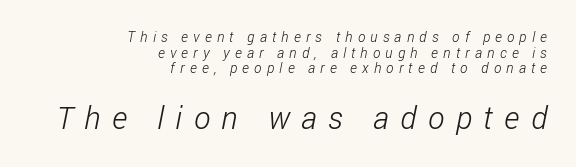
{"serif": "no", "bold": "no", "weight": "light", "width": "condensed", "stroke_contrast": "low", "x_height": "medium", "monospaced": "no", "underline": "no", "align": "right", "line_spacing": "tight", "line_spacing_ratio": 1.11, "letter_spacing": "wide", "letter_spacing_em": 0.37, "larger_block": "second", "size_ratio": 2.21, "glyph_px": 31}
